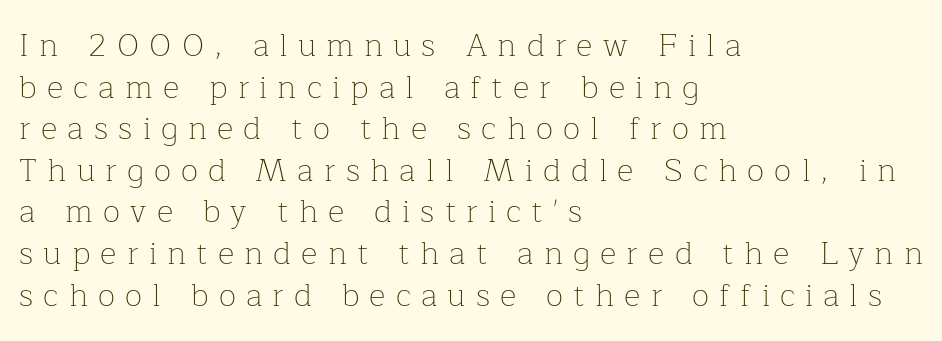
Typeset ragged right — the left edge is the straight one. This is not heavy type; no bold has been used. This sample uses expanded letter spacing, leaving extra air between glyphs. In terms of letterform style, serifs are clearly present. How would I describe the line gaps? Plain and ordinary. This is the regular roman posture of the typeface.
